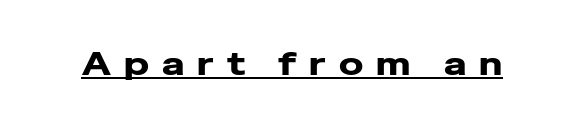
Every word sits above its own underline. Spacing verdict: proportional, widths tailored to each character. The passage shown is typeset with a sans-serif family. Set as a true bold cut, around the 700 mark.
